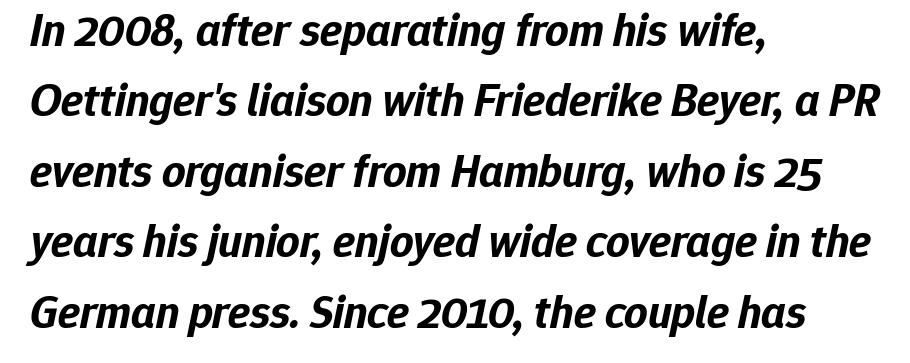
{"italic": "yes", "lean": "right", "slant_degrees": 12, "bold": "yes", "weight": "bold", "width": "normal", "stroke_contrast": "low", "x_height": "medium", "monospaced": "no", "underline": "no", "align": "left", "line_spacing": "normal", "line_spacing_ratio": 1.53, "letter_spacing": "normal", "letter_spacing_em": 0.0, "glyph_px": 46}
